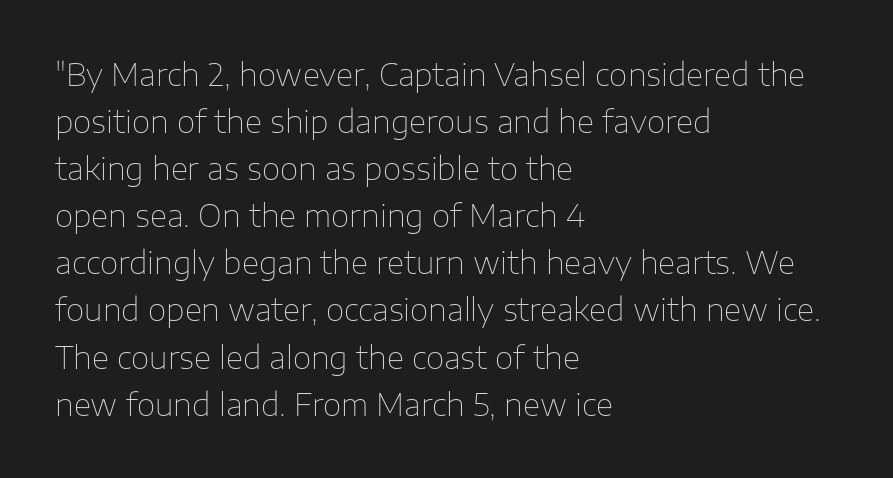
Q: Is the text bold? A: No.
Q: Is the text italic (slanted)? A: No, it is upright.
Q: Is the typeface a serif or a sans-serif typeface? A: Sans-serif.
Q: Is the text underlined? A: No.
Q: How is the paragraph aligned? A: Left-aligned.
Q: Is the spacing between letters normal or unusually wide? A: Normal.
Q: Is the spacing between lines tight, normal or loose? A: Normal.
Q: Width (condensed, normal, or wide)? A: Normal.
Q: Stroke contrast? A: Low.
Q: x-height? A: Medium.
Q: Monospaced? A: No.
